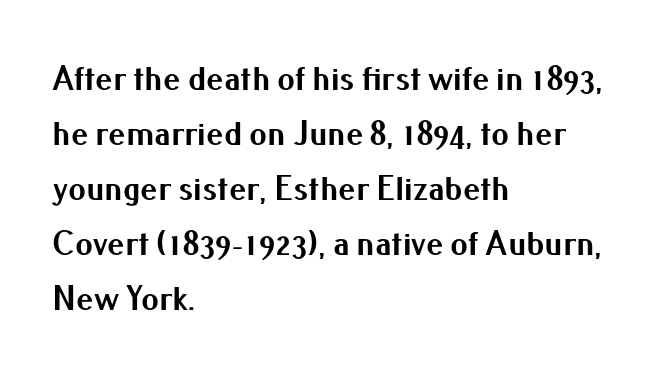
Q: Is the text bold? A: Yes.
Q: Is the text italic (slanted)? A: No, it is upright.
Q: Is the typeface a serif or a sans-serif typeface? A: Sans-serif.
Q: Is the text underlined? A: No.
Q: How is the paragraph aligned? A: Left-aligned.
Q: Is the spacing between letters normal or unusually wide? A: Normal.
Q: Is the spacing between lines tight, normal or loose? A: Normal.
Q: Width (condensed, normal, or wide)? A: Normal.
Q: Stroke contrast? A: Medium.
Q: x-height? A: Small.
Q: Monospaced? A: No.
